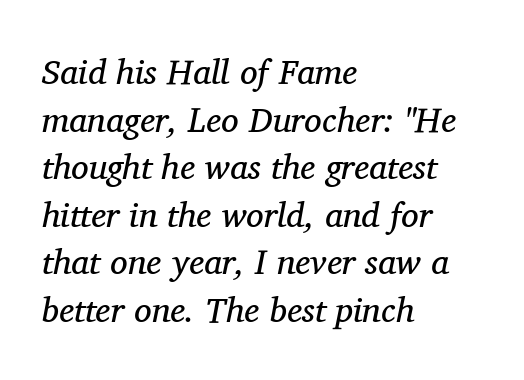
{"serif": "yes", "italic": "yes", "lean": "right", "slant_degrees": 11, "bold": "no", "weight": "regular", "width": "normal", "stroke_contrast": "medium", "x_height": "medium", "monospaced": "no", "underline": "no", "align": "left", "line_spacing": "normal", "line_spacing_ratio": 1.36, "letter_spacing": "normal", "letter_spacing_em": 0.0, "glyph_px": 35}
